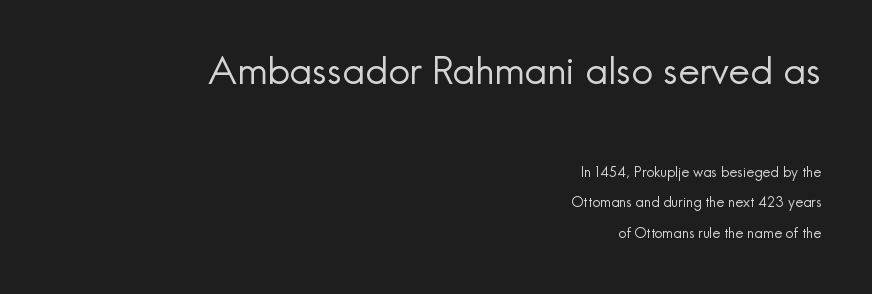
The image shows 38 px regular-weight sans-serif type, upright; set right-aligned, loose line spacing (2.19x), normal letter spacing, not underlined; the first (top) block is 2.71x larger; a small x-height.
